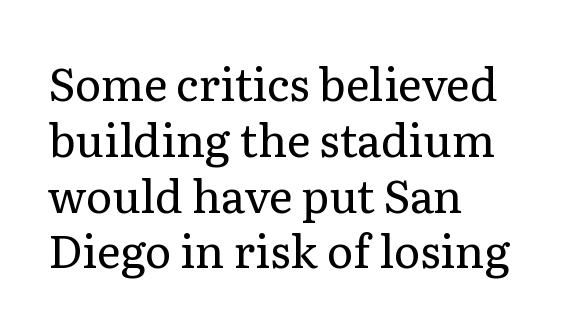
Q: Is the text bold? A: No.
Q: Is the text italic (slanted)? A: No, it is upright.
Q: Is the typeface a serif or a sans-serif typeface? A: Serif.
Q: Is the text underlined? A: No.
Q: How is the paragraph aligned? A: Left-aligned.
Q: Is the spacing between letters normal or unusually wide? A: Normal.
Q: Width (condensed, normal, or wide)? A: Normal.
Q: Stroke contrast? A: Low.
Q: x-height? A: Medium.
Q: Monospaced? A: No.
